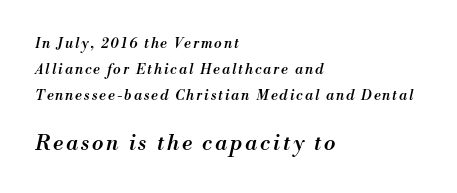
Q: Is the text bold? A: Semi-bold.
Q: Is the text italic (slanted)? A: Yes, it leans right by about 13 degrees.
Q: Is the text underlined? A: No.
Q: How is the paragraph aligned? A: Left-aligned.
Q: Which block of text is set in a larger size, the first (top) or the second (bottom)? A: The second (bottom) one.
